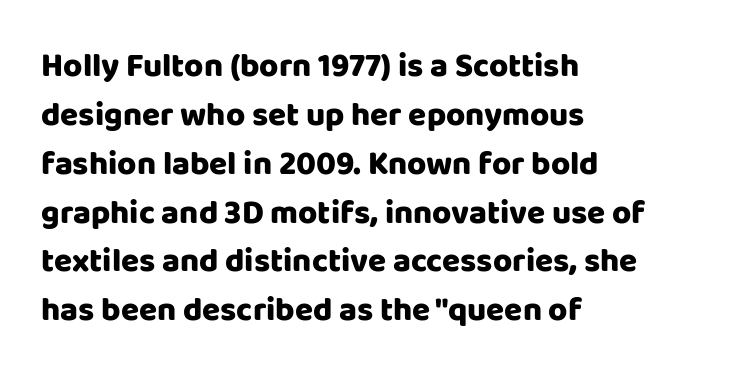
Q: Is the text bold? A: Yes.
Q: Is the text italic (slanted)? A: No, it is upright.
Q: Is the typeface a serif or a sans-serif typeface? A: Sans-serif.
Q: Is the text underlined? A: No.
Q: How is the paragraph aligned? A: Left-aligned.
Q: Is the spacing between letters normal or unusually wide? A: Normal.
Q: Is the spacing between lines tight, normal or loose? A: Normal.
Q: Width (condensed, normal, or wide)? A: Normal.
Q: Stroke contrast? A: Low.
Q: x-height? A: Large.
Q: Monospaced? A: No.
